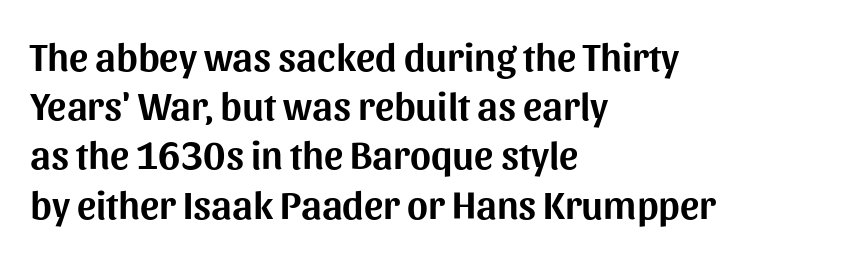
Line beginnings align vertically; line endings do not. The passage shown is typeset with a sans-serif family. Unlike italic type, these characters show no tilt at all. These lines are rendered in a variable-pitch font.
